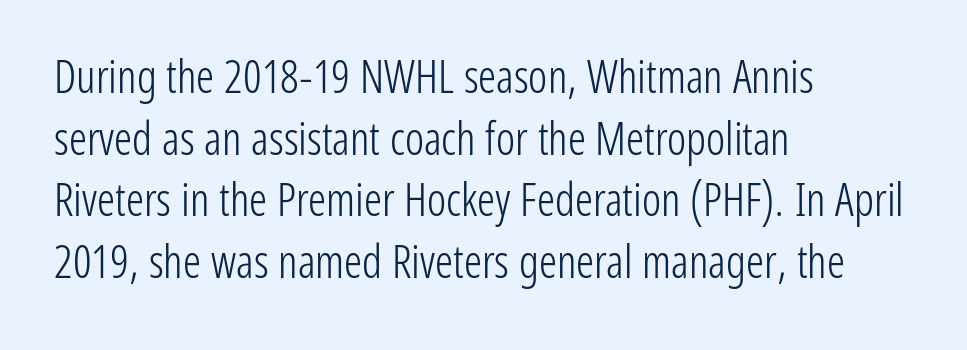
How are the letters spaced? Ordinarily, with no added tracking. Layout note: lines flush left. Unbolded letterforms with no extra heft. Quick note: underline off. This sample has the flowing, uneven cadence of proportional lettering. No italicization has been applied; the sample stays upright.
